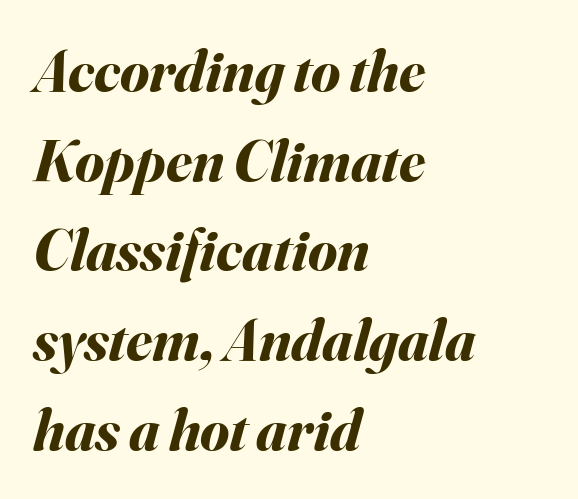
Spacing verdict: proportional, widths tailored to each character. The line texture is even and compact thanks to regular tracking. Line spacing here is normal. The passage shown is emphatically bold.
